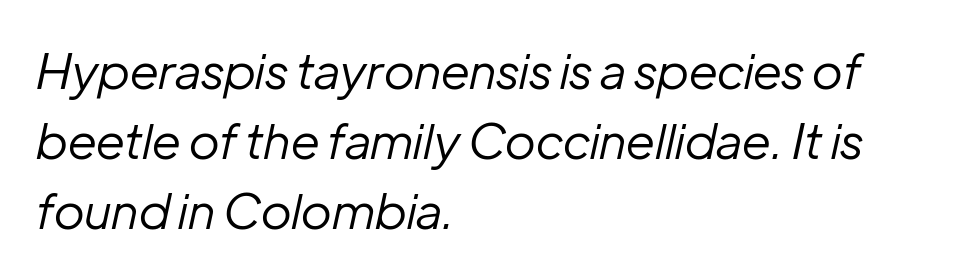
Letter spacing: default. Line starts are locked; line ends wander. This is oblique type, the kind used for emphasis or titles. The string is rendered with underlining switched off.
